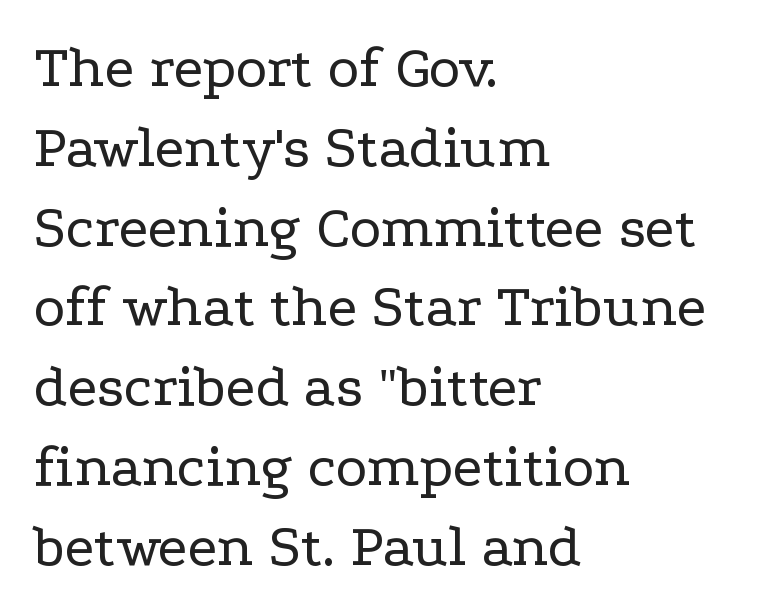
{"serif": "yes", "italic": "no", "bold": "no", "weight": "regular", "width": "wide", "stroke_contrast": "low", "x_height": "medium", "monospaced": "no", "underline": "no", "align": "left", "line_spacing": "normal", "line_spacing_ratio": 1.33, "letter_spacing": "normal", "letter_spacing_em": 0.0, "glyph_px": 60}
